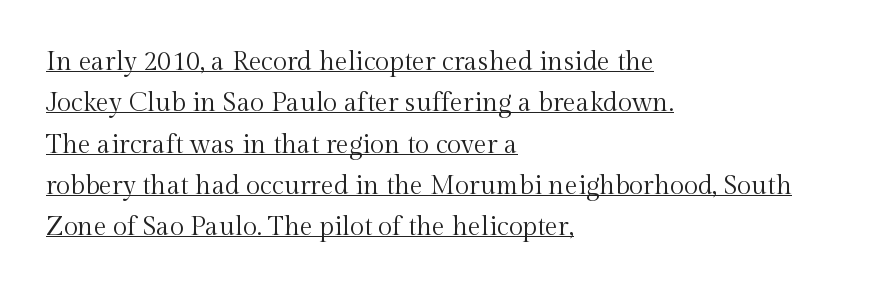
The image shows 26 px text type, upright; set left-aligned, normal line spacing (1.59x), normal letter spacing, underlined.
